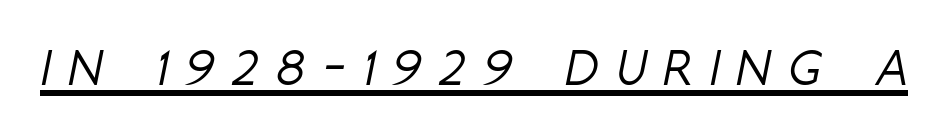
The image shows 56 px light, condensed type, italic (leaning right); set unusually wide letter spacing (+0.34 em), underlined; low stroke contrast and a large x-height.
